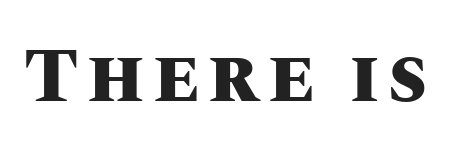
The image shows 76 px heavy type, upright; set not underlined; medium stroke contrast and a large x-height.
